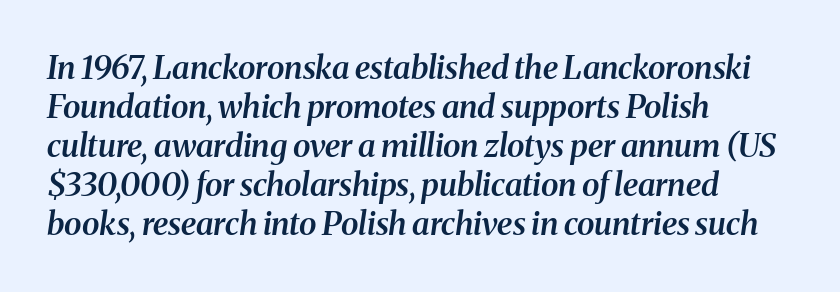
The image shows 32 px semibold serif type, italic (leaning right); set left-aligned, line spacing 1.22x, normal letter spacing, not underlined; medium stroke contrast and a medium x-height.
